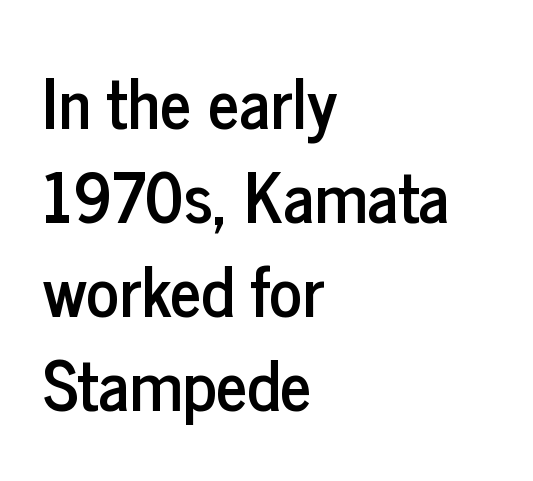
Note: no serifs on the glyphs. Honestly, the letter spacing is just normal — you wouldn't notice it. This is roman type, the default non-slanted kind. The paragraph has a hard left edge and a soft right edge. This sample keeps an unexceptional amount of space between lines.
